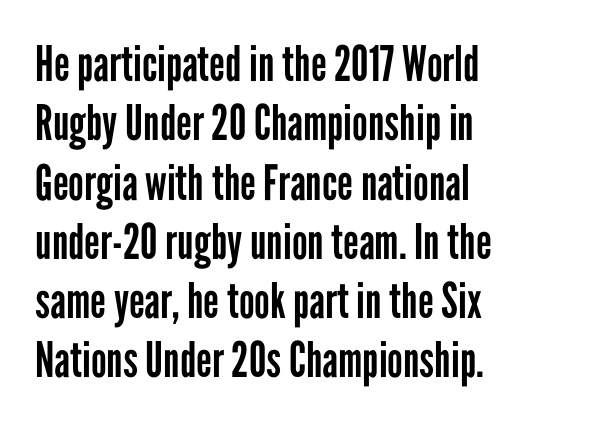
The image shows 49 px regular-weight, condensed sans-serif type, upright; set left-aligned, line spacing 1.21x, normal letter spacing, not underlined; low stroke contrast and a medium x-height.
